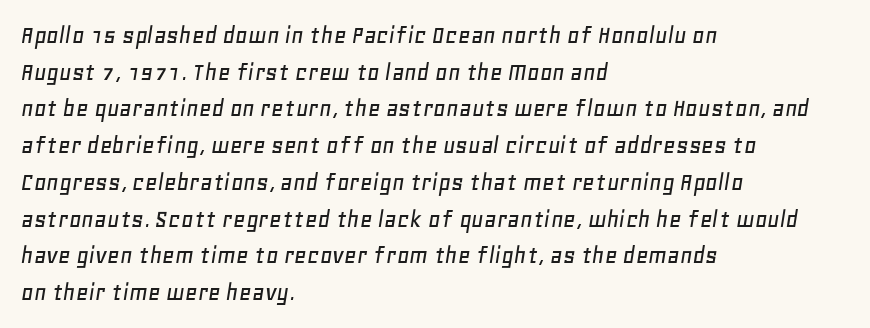
Q: Is the text italic (slanted)? A: Yes, it leans right by about 11 degrees.
Q: Is the text underlined? A: No.
Q: How is the paragraph aligned? A: Left-aligned.
Q: Is the spacing between letters normal or unusually wide? A: Normal.
Q: Is the spacing between lines tight, normal or loose? A: Normal.
